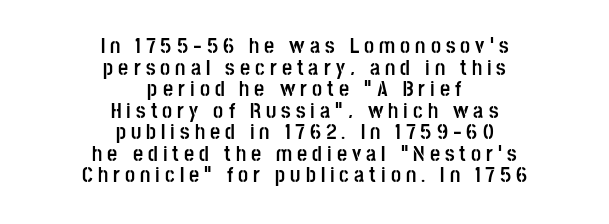
Q: Is the text bold? A: Yes.
Q: Is the text italic (slanted)? A: No, it is upright.
Q: Is the text underlined? A: No.
Q: How is the paragraph aligned? A: Centered.
Q: Is the spacing between letters normal or unusually wide? A: Unusually wide.
Q: Is the spacing between lines tight, normal or loose? A: Tight.
